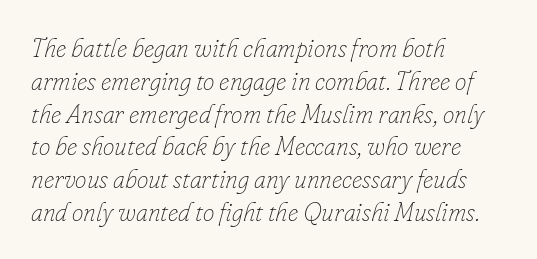
The image shows 26 px text type, italic (leaning right); set left-aligned, normal line spacing (1.26x), normal letter spacing, not underlined.
